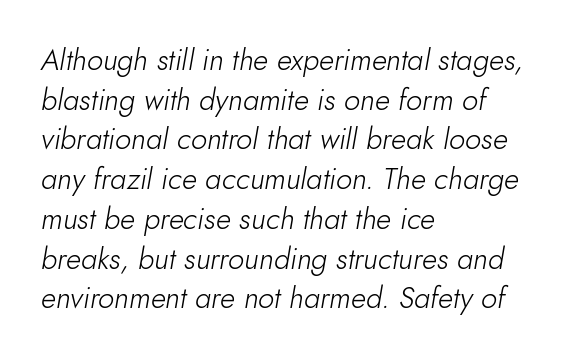
{"italic": "yes", "lean": "right", "slant_degrees": 10, "bold": "no", "weight": "light", "width": "normal", "stroke_contrast": "low", "x_height": "small", "monospaced": "no", "underline": "no", "align": "left", "line_spacing": "normal", "line_spacing_ratio": 1.37, "letter_spacing": "normal", "letter_spacing_em": 0.0, "glyph_px": 29}
